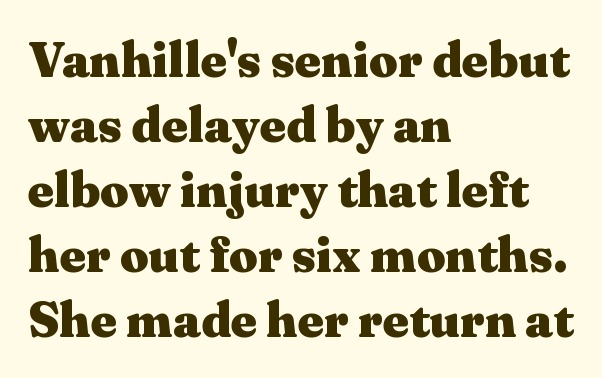
Q: Is the text bold? A: Yes.
Q: Is the text italic (slanted)? A: No, it is upright.
Q: Is the typeface a serif or a sans-serif typeface? A: Serif.
Q: Is the text underlined? A: No.
Q: How is the paragraph aligned? A: Left-aligned.
Q: Is the spacing between letters normal or unusually wide? A: Normal.
Q: Is the spacing between lines tight, normal or loose? A: Normal.
Q: Width (condensed, normal, or wide)? A: Wide.
Q: Stroke contrast? A: Medium.
Q: x-height? A: Medium.
Q: Monospaced? A: No.
